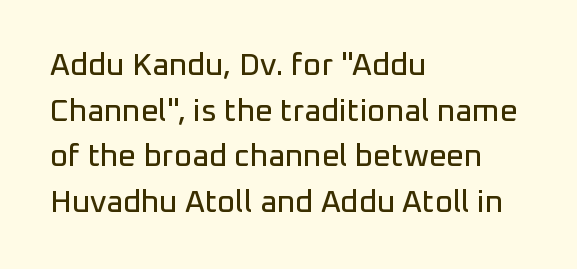
{"serif": "no", "italic": "no", "width": "normal", "stroke_contrast": "low", "x_height": "medium", "monospaced": "no", "underline": "no", "align": "left", "line_spacing": "normal", "line_spacing_ratio": 1.47, "letter_spacing": "normal", "letter_spacing_em": 0.0, "glyph_px": 31}
